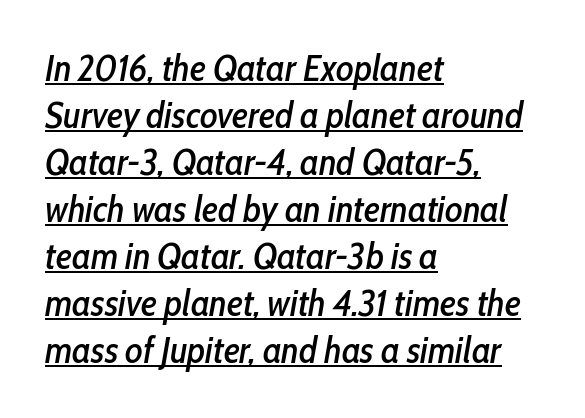
The specimen reads as italic at a glance. The rendering keeps characters at their native spacing. This rendering features underlined lettering. Students, observe: this is what conventionally led text looks like. The rag falls on the right side of this text block. Note the varied advance widths — an 'i' is clearly narrower than an 'm'.
